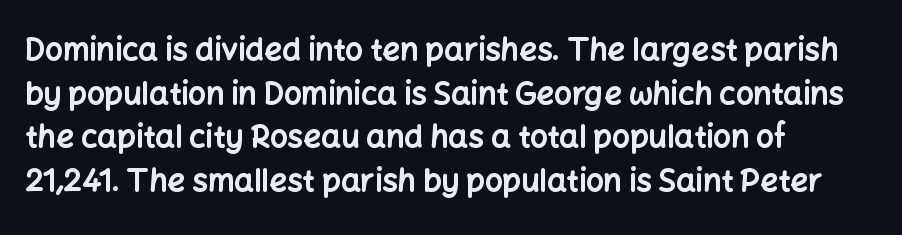
One-word summary of the alignment: left. Bare-footed words on every line. Here the glyphs are tracked normally, forming tight word shapes. A typesetter would call this proportional, since set widths differ per character.
